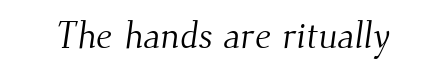
What stands out about the letter spacing? Nothing — it is the standard amount. The strip under each line holds only bare page. Ink coverage per letter is moderate at most. The face used here is proportionally spaced, like ordinary book or web type. Yep, those are serifs on the letters.
